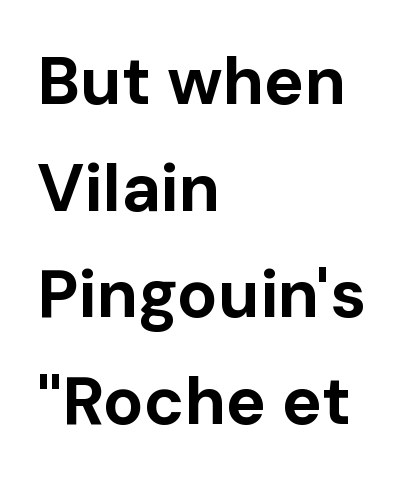
The image shows 67 px bold sans-serif type, upright; set left-aligned, normal line spacing (1.59x), normal letter spacing, not underlined; low stroke contrast and a medium x-height.
